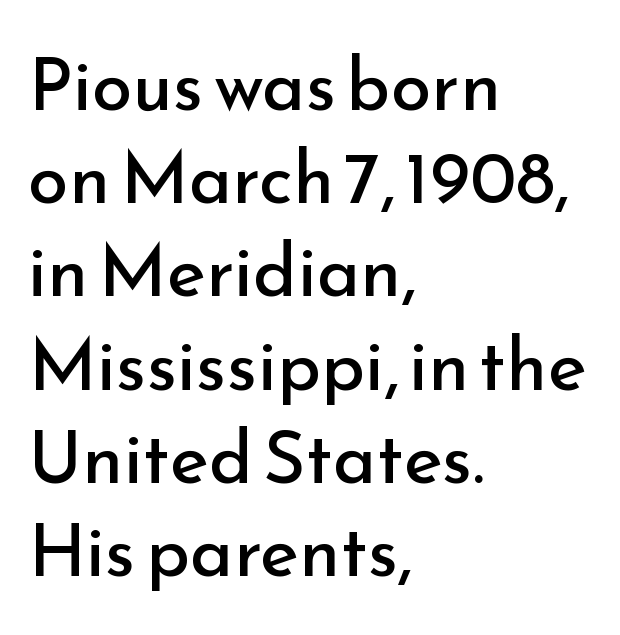
The image shows 74 px regular-weight sans-serif type, upright; set left-aligned, normal line spacing (1.26x), normal letter spacing, not underlined; low stroke contrast and a small x-height.
